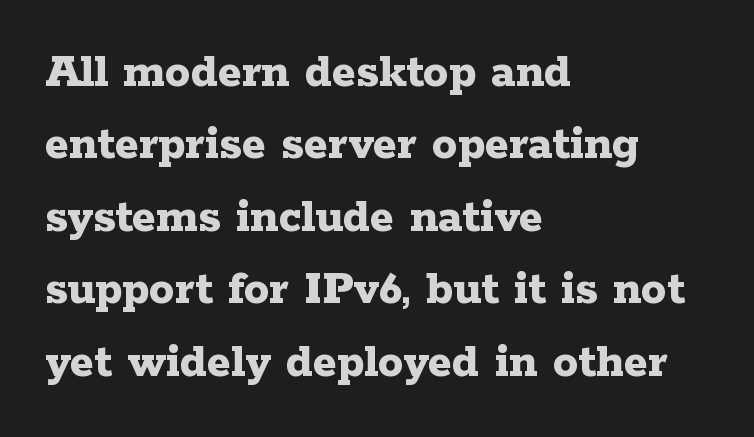
The image shows 50 px bold, wide serif type, upright; set left-aligned, normal line spacing (1.45x), normal letter spacing, not underlined; low stroke contrast and a medium x-height.
